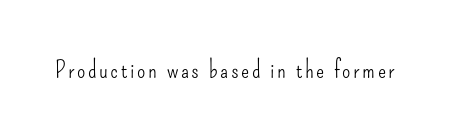
Only glyphs here, with clear space below each row. Posture: upright roman. The font is comparable to plain body text, perhaps lighter.
